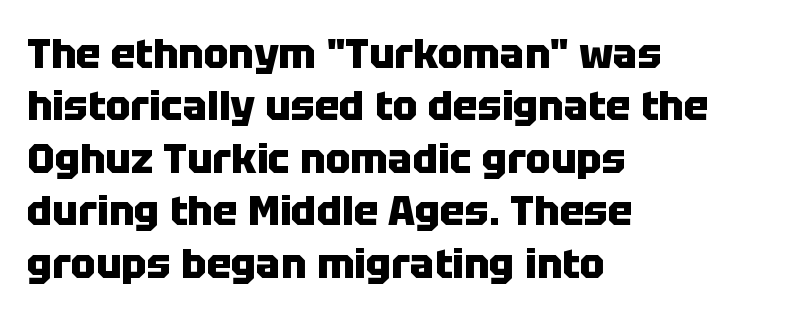
In terms of posture, this sample is upright. The line-height multiplier appears to be the usual default. Only glyphs here, with clear space below each row. Regarding serifs, this sample does without them.
